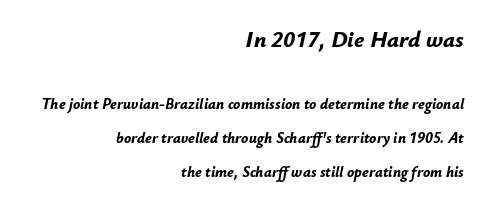
{"italic": "yes", "lean": "right", "slant_degrees": 12, "bold": "yes", "underline": "no", "align": "right", "line_spacing": "loose", "line_spacing_ratio": 2.27, "letter_spacing": "normal", "letter_spacing_em": 0.0, "larger_block": "first", "size_ratio": 1.53, "glyph_px": 23}
